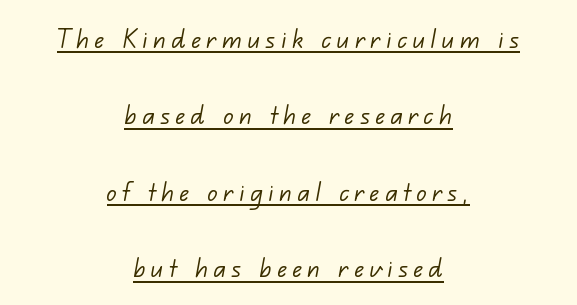
Each new line begins a long way beneath the previous one. The face looks like a standard text weight, possibly lighter. Spacing verdict: proportional, widths tailored to each character. Caption: lettering with a line underneath. Classification — sans serif.
